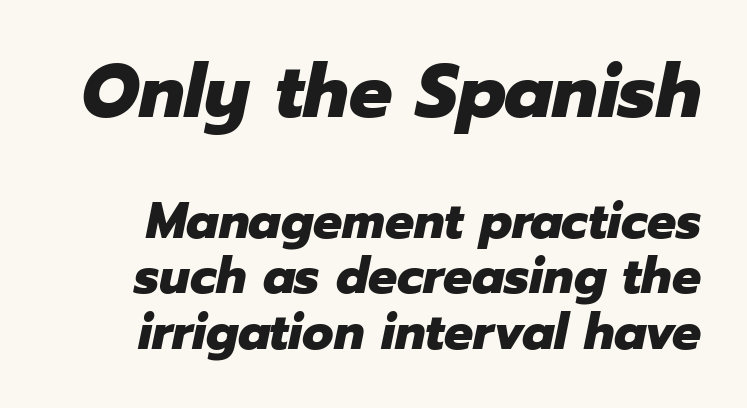
Whoever set this chose condensed vertical rhythm over breathing room. The font is running at its bold setting. Think of a printed novel: that variable character pitch is what you see here. You get the large type first, then a drop to smaller type.
